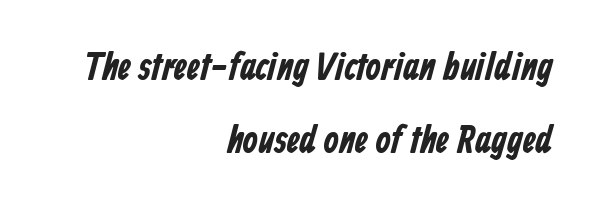
{"serif": "no", "bold": "yes", "weight": "bold", "width": "condensed", "stroke_contrast": "low", "x_height": "medium", "monospaced": "no", "underline": "no", "align": "right", "line_spacing_ratio": 1.87, "letter_spacing": "normal", "letter_spacing_em": 0.0, "glyph_px": 39}
